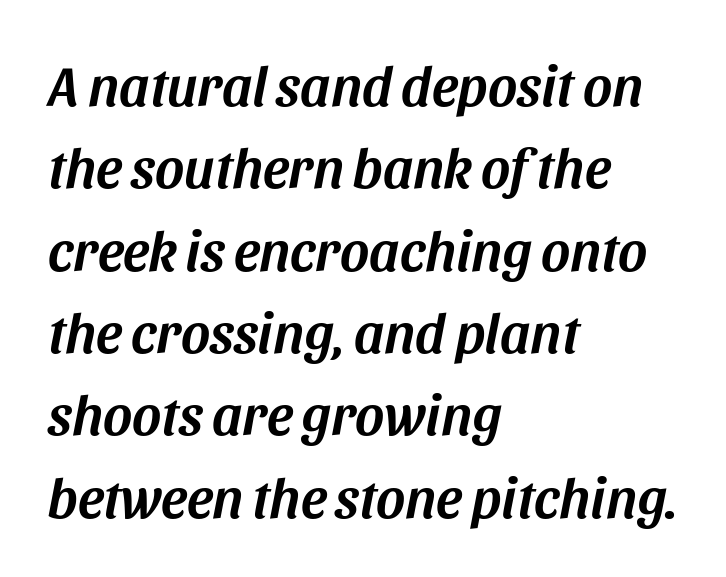
Q: Is the text italic (slanted)? A: Yes, it leans right by about 11 degrees.
Q: Is the text underlined? A: No.
Q: How is the paragraph aligned? A: Left-aligned.
Q: Is the spacing between letters normal or unusually wide? A: Normal.
Q: Is the spacing between lines tight, normal or loose? A: Normal.
Q: Width (condensed, normal, or wide)? A: Normal.
Q: Stroke contrast? A: Medium.
Q: x-height? A: Large.
Q: Monospaced? A: No.
